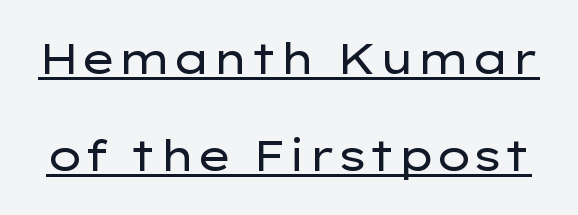
This is the regular roman posture of the typeface. Check the space under the baseline: a stroke is drawn there. Characters follow at the spacing the type designer built in. The passage shown is typed in a proportional face where columns would drift. The text was rendered using a sans face with plain stroke endings. Compared with a typical body face, this is equally light or lighter still.
